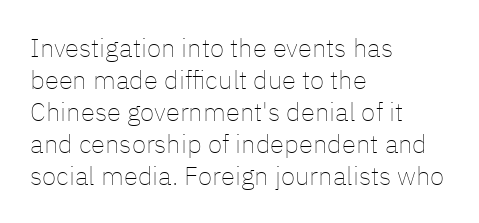
The passage shown is not underscored anywhere. Words appear dense and cohesive because spacing is normal. Alignment: flush left. Unlike italic type, these characters show no tilt at all.
